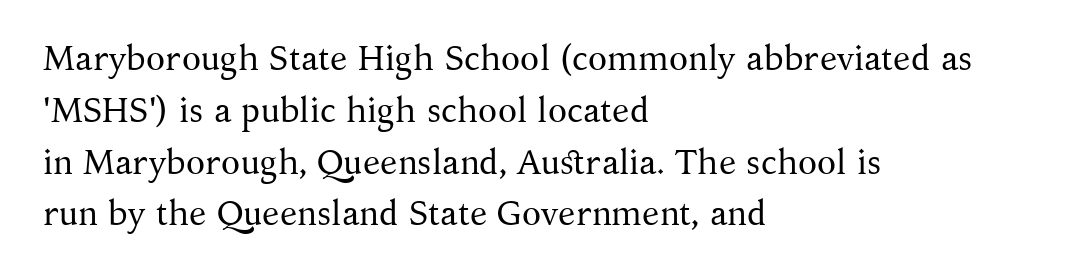
No word sits above an underline. Spacing verdict: proportional, widths tailored to each character. Observe the ordinary spacing: letters are neighbours, not strangers. The lines sit at an ordinary, default distance from one another. Weight: not bold — regular or lighter.
